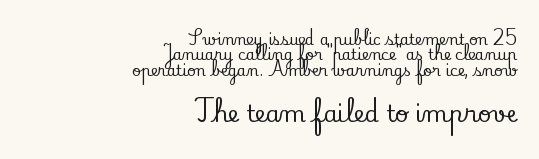
{"italic": "no", "underline": "no", "align": "right", "line_spacing": "tight", "line_spacing_ratio": 1.02, "letter_spacing": "normal", "letter_spacing_em": 0.0, "larger_block": "second", "size_ratio": 1.53, "glyph_px": 23}
